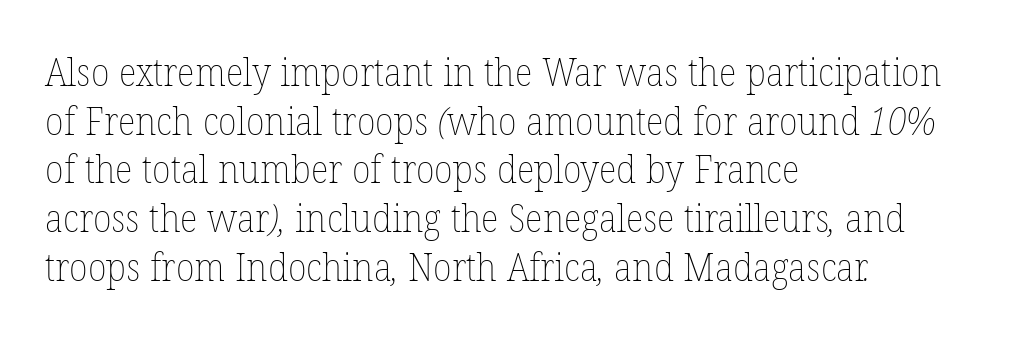
Note the varied advance widths — an 'i' is clearly narrower than an 'm'. Is there much room between lines? A standard amount, neither cramped nor airy. The text block is weighted toward the left margin, trailing off unevenly rightward. Stems here are at most as thick as an everyday book face. Caption: standard tracking, unaltered.
